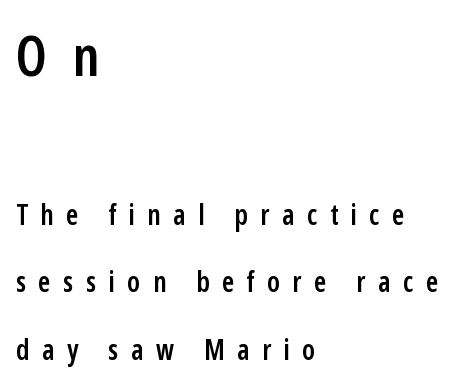
Are there feet on the stems? There aren't — it's a sans. This sample uses an upright cut, with every glyph sitting square on the baseline. Set as a demibold, roughly 600 on the weight scale. Vertical spacing — loose. Quick note: underline off. A typesetter would call this proportional, since set widths differ per character.
